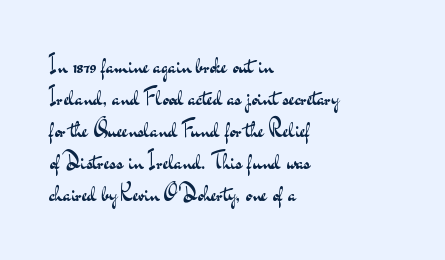
The image shows 22 px text type; set left-aligned, normal line spacing (1.46x), normal letter spacing, not underlined.
